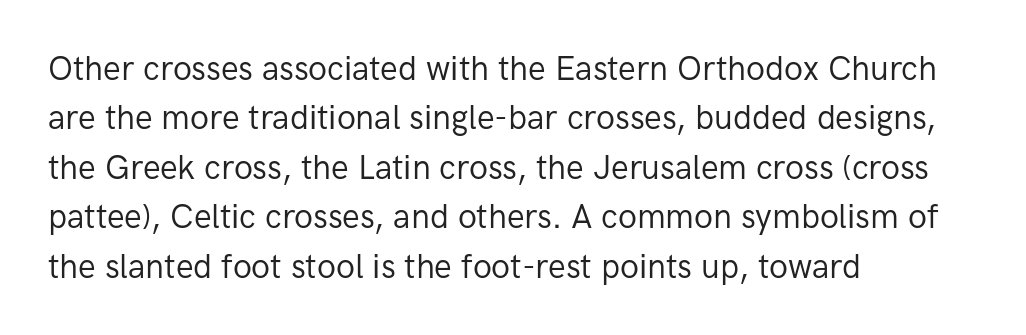
Normally led — the rows are evenly, conventionally spaced. Compared with a typical body face, this is equally light or lighter still. Is this a sans? Yes — the strokes have no serifs. The tracking reads as untouched default to a designer's eye.
